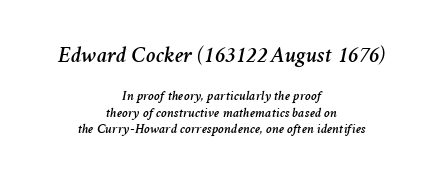
{"italic": "yes", "lean": "right", "slant_degrees": 11, "underline": "no", "align": "center", "line_spacing_ratio": 1.17, "letter_spacing": "normal", "letter_spacing_em": 0.0, "larger_block": "first", "size_ratio": 1.64, "glyph_px": 23}
